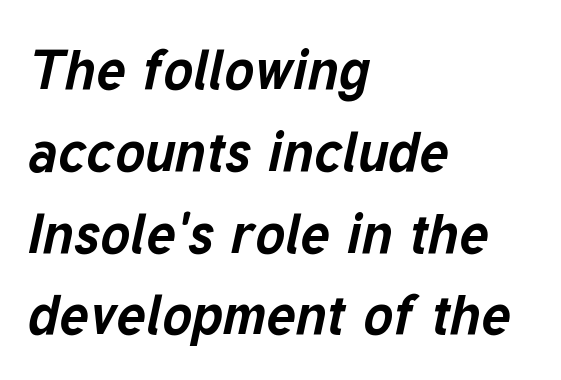
{"italic": "yes", "lean": "right", "slant_degrees": 12, "bold": "yes", "weight": "bold", "width": "normal", "stroke_contrast": "low", "x_height": "medium", "monospaced": "no", "underline": "no", "align": "left", "line_spacing": "normal", "line_spacing_ratio": 1.46, "letter_spacing": "normal", "letter_spacing_em": 0.0, "glyph_px": 56}
